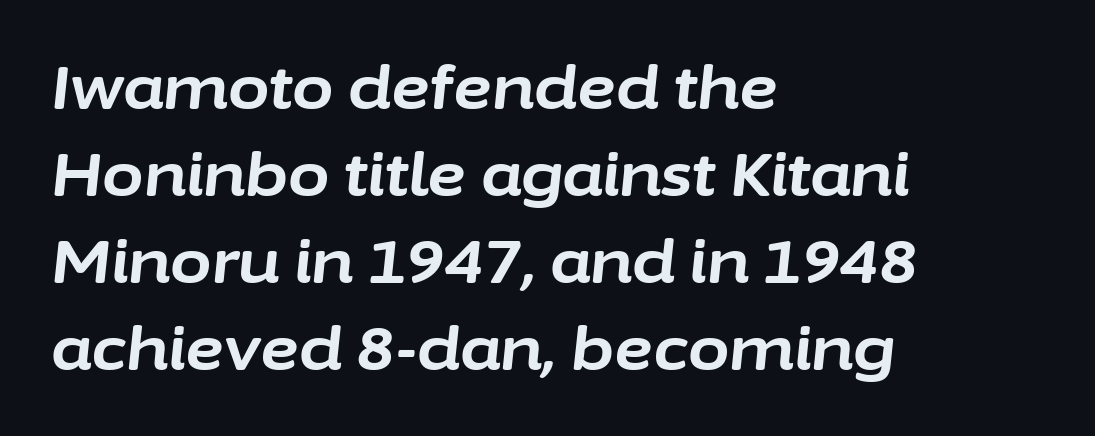
Q: Is the text bold? A: Yes.
Q: Is the text italic (slanted)? A: Yes, it leans right by about 6 degrees.
Q: Is the text underlined? A: No.
Q: How is the paragraph aligned? A: Left-aligned.
Q: Is the spacing between letters normal or unusually wide? A: Normal.
Q: Is the spacing between lines tight, normal or loose? A: Normal.
Q: Width (condensed, normal, or wide)? A: Normal.
Q: Stroke contrast? A: Low.
Q: x-height? A: Medium.
Q: Monospaced? A: No.
